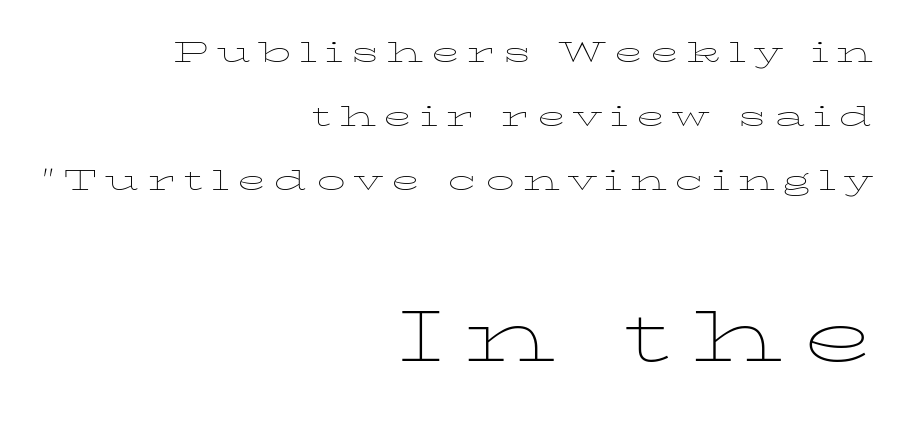
The paragraph has a hard right edge and a soft left edge. The horizontal fit of the characters is loose and conspicuously gappy. This layout puts the modest block above and the oversized block below. In terms of leading, this rendering errs on the spacious side.
